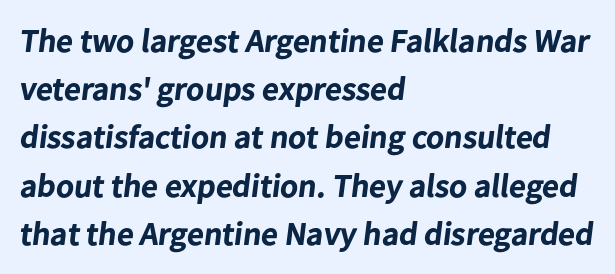
Q: Is the text bold? A: Yes.
Q: Is the typeface a serif or a sans-serif typeface? A: Sans-serif.
Q: Is the text underlined? A: No.
Q: How is the paragraph aligned? A: Left-aligned.
Q: Is the spacing between letters normal or unusually wide? A: Normal.
Q: Is the spacing between lines tight, normal or loose? A: Normal.
Q: Width (condensed, normal, or wide)? A: Normal.
Q: Stroke contrast? A: Low.
Q: x-height? A: Medium.
Q: Monospaced? A: No.
